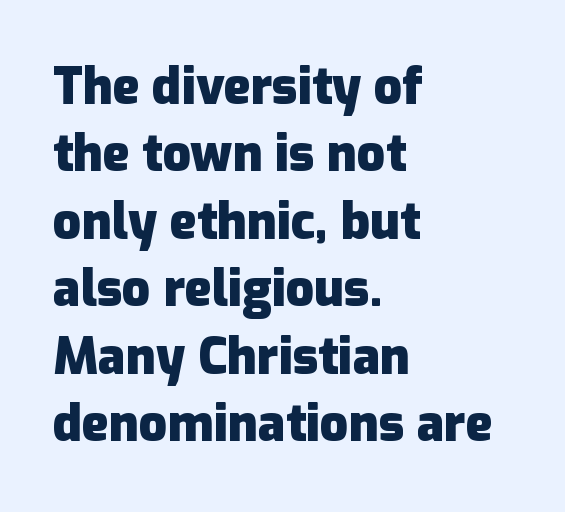
The image shows 50 px heavy sans-serif type, upright; set left-aligned, normal line spacing (1.35x), normal letter spacing, not underlined; low stroke contrast and a medium x-height.
